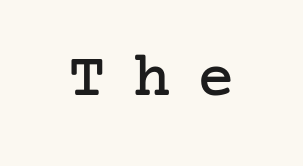
Q: Is the text italic (slanted)? A: No, it is upright.
Q: Is the typeface a serif or a sans-serif typeface? A: Serif.
Q: Is the text underlined? A: No.
Q: Is the spacing between letters normal or unusually wide? A: Unusually wide.
Q: Width (condensed, normal, or wide)? A: Normal.
Q: Stroke contrast? A: Low.
Q: x-height? A: Medium.
